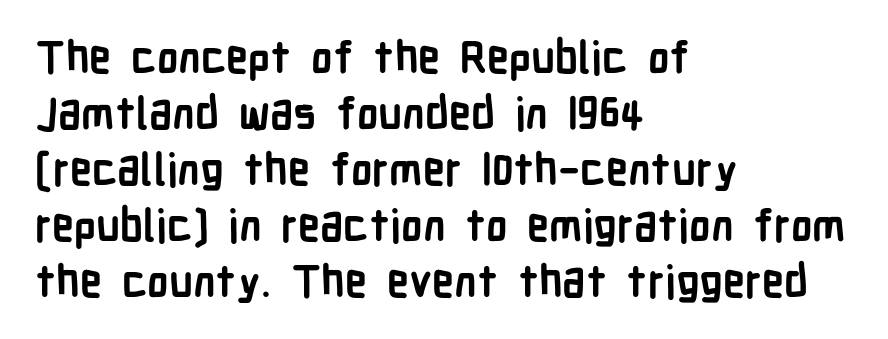
The block of text has a typical density, with ordinary space between rows. These lines stack with their left ends in a neat column. This rendering features lettering with no underline. You can tell from the bare stems that sans-serif type was used.
